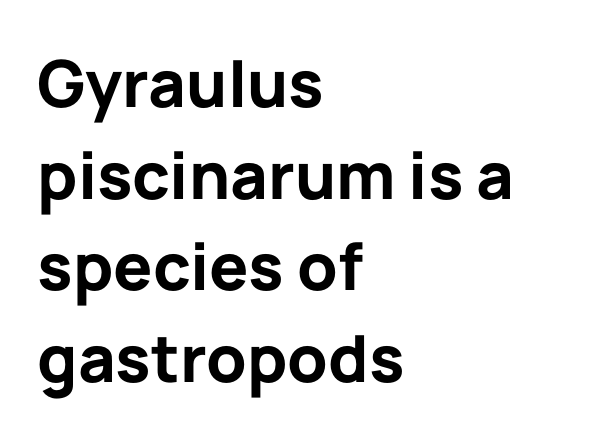
Horizontally, the lines are justified to the leading edge only. Character widths vary here, with narrow letters taking less room than wide ones. Stroke thickness is high; the sample reads as a true bold. If you drew a line through each stem, it would be perfectly vertical.
